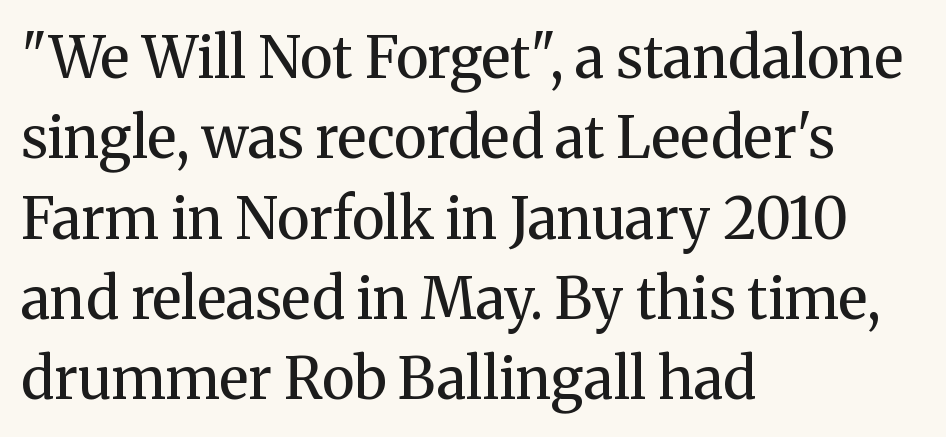
Spacing verdict: proportional, widths tailored to each character. Every character sits straight up, as roman type does. Each line starts at the same left margin while the right side varies. Little horizontal feet cap the strokes, marking this as serif type. The face used here is rendered with its standard letterfit. Stems and bowls with no extra thickness — not bold.
